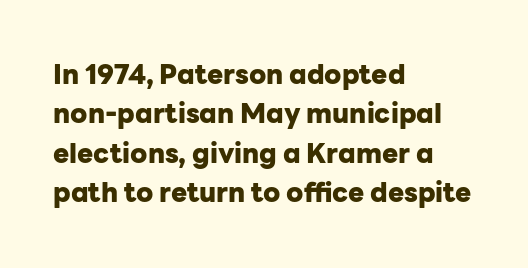
The image shows 27 px bold type, upright; set left-aligned, normal line spacing (1.46x), normal letter spacing, not underlined.
